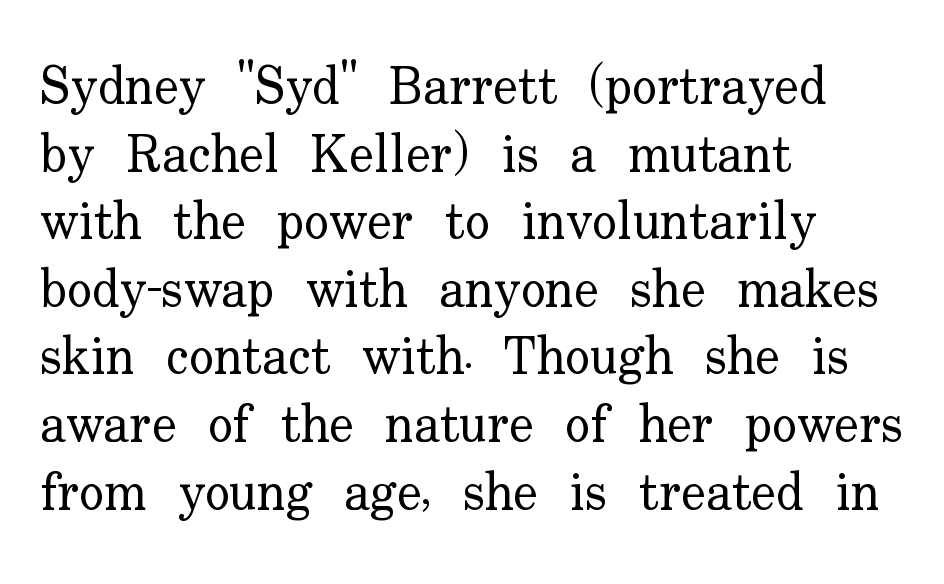
Q: Is the text bold? A: No.
Q: Is the text italic (slanted)? A: No, it is upright.
Q: Is the typeface a serif or a sans-serif typeface? A: Serif.
Q: Is the text underlined? A: No.
Q: How is the paragraph aligned? A: Left-aligned.
Q: Is the spacing between letters normal or unusually wide? A: Normal.
Q: Is the spacing between lines tight, normal or loose? A: Normal.
Q: Width (condensed, normal, or wide)? A: Normal.
Q: Stroke contrast? A: Low.
Q: x-height? A: Small.
Q: Monospaced? A: No.
